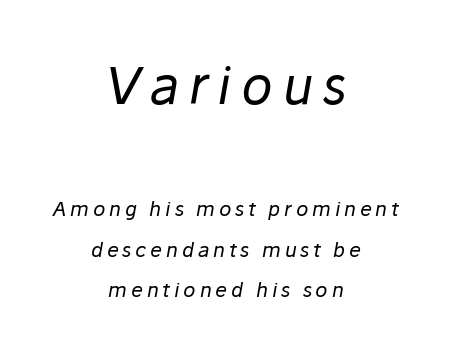
{"italic": "yes", "lean": "right", "slant_degrees": 10, "bold": "no", "weight": "regular", "width": "normal", "stroke_contrast": "low", "x_height": "medium", "monospaced": "no", "underline": "no", "align": "center", "line_spacing": "loose", "line_spacing_ratio": 2.01, "larger_block": "first", "size_ratio": 2.55, "glyph_px": 51}
